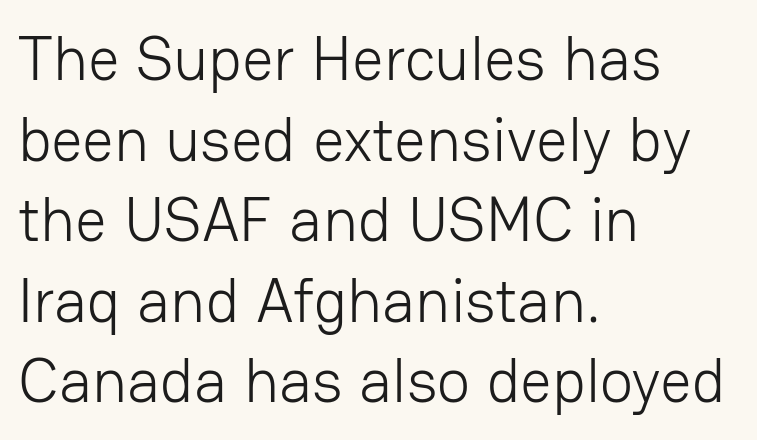
Q: Is the text bold? A: No.
Q: Is the text italic (slanted)? A: No, it is upright.
Q: Is the typeface a serif or a sans-serif typeface? A: Sans-serif.
Q: Is the text underlined? A: No.
Q: How is the paragraph aligned? A: Left-aligned.
Q: Is the spacing between letters normal or unusually wide? A: Normal.
Q: Is the spacing between lines tight, normal or loose? A: Normal.
Q: Width (condensed, normal, or wide)? A: Normal.
Q: Stroke contrast? A: Low.
Q: x-height? A: Medium.
Q: Monospaced? A: No.
